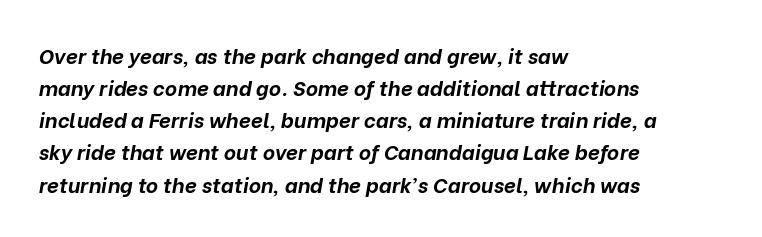
Q: Is the text bold? A: Yes.
Q: Is the text italic (slanted)? A: Yes, it leans right by about 10 degrees.
Q: Is the text underlined? A: No.
Q: How is the paragraph aligned? A: Left-aligned.
Q: Is the spacing between letters normal or unusually wide? A: Normal.
Q: Is the spacing between lines tight, normal or loose? A: Normal.
